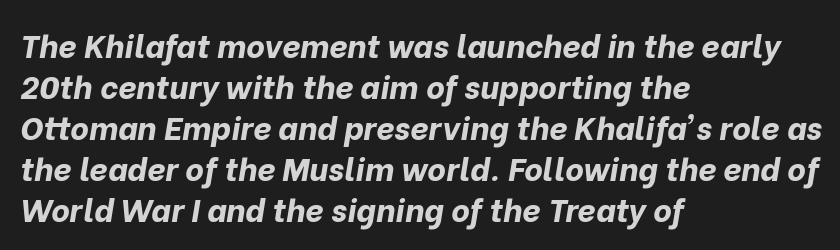
Q: Is the text bold? A: Yes.
Q: Is the text italic (slanted)? A: Yes, it leans right by about 10 degrees.
Q: Is the text underlined? A: No.
Q: How is the paragraph aligned? A: Left-aligned.
Q: Is the spacing between letters normal or unusually wide? A: Normal.
Q: Is the spacing between lines tight, normal or loose? A: Normal.
Q: Width (condensed, normal, or wide)? A: Normal.
Q: Stroke contrast? A: Low.
Q: x-height? A: Medium.
Q: Monospaced? A: No.
